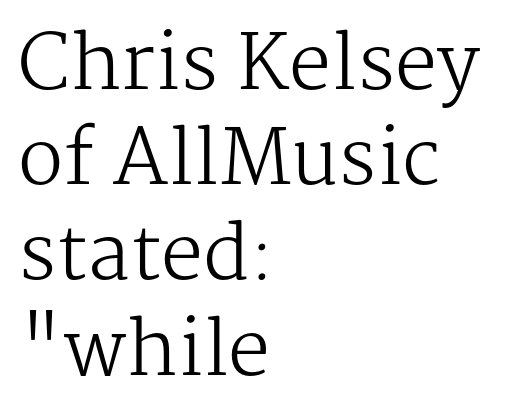
The image shows 75 px regular-weight serif type, upright; set left-aligned, normal line spacing (1.27x), normal letter spacing, not underlined; medium stroke contrast and a medium x-height.
